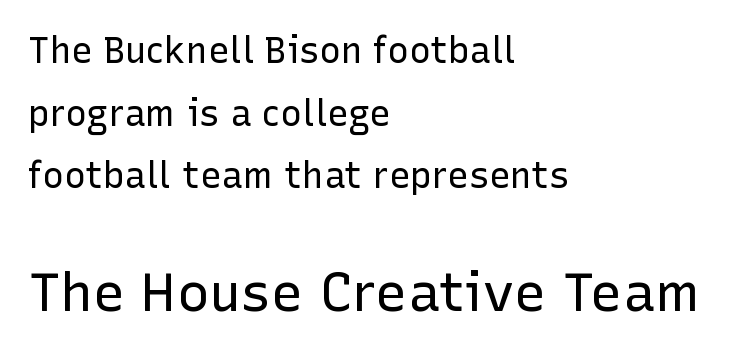
The image shows 54 px regular-weight sans-serif type, upright; set left-aligned, line spacing 1.74x, normal letter spacing, not underlined; the second (bottom) block is 1.5x larger; low stroke contrast and a medium x-height.
